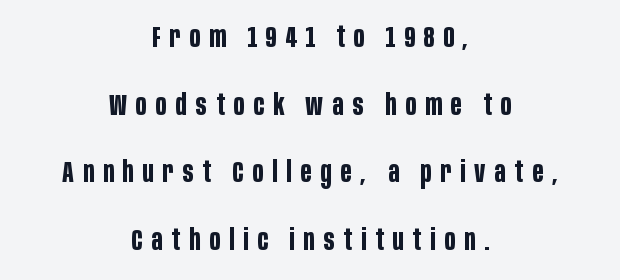
{"serif": "no", "italic": "no", "bold": "yes", "weight": "bold", "width": "condensed", "stroke_contrast": "low", "x_height": "large", "monospaced": "no", "underline": "no", "align": "center", "line_spacing": "loose", "line_spacing_ratio": 2.33, "letter_spacing": "wide", "letter_spacing_em": 0.3, "glyph_px": 29}
